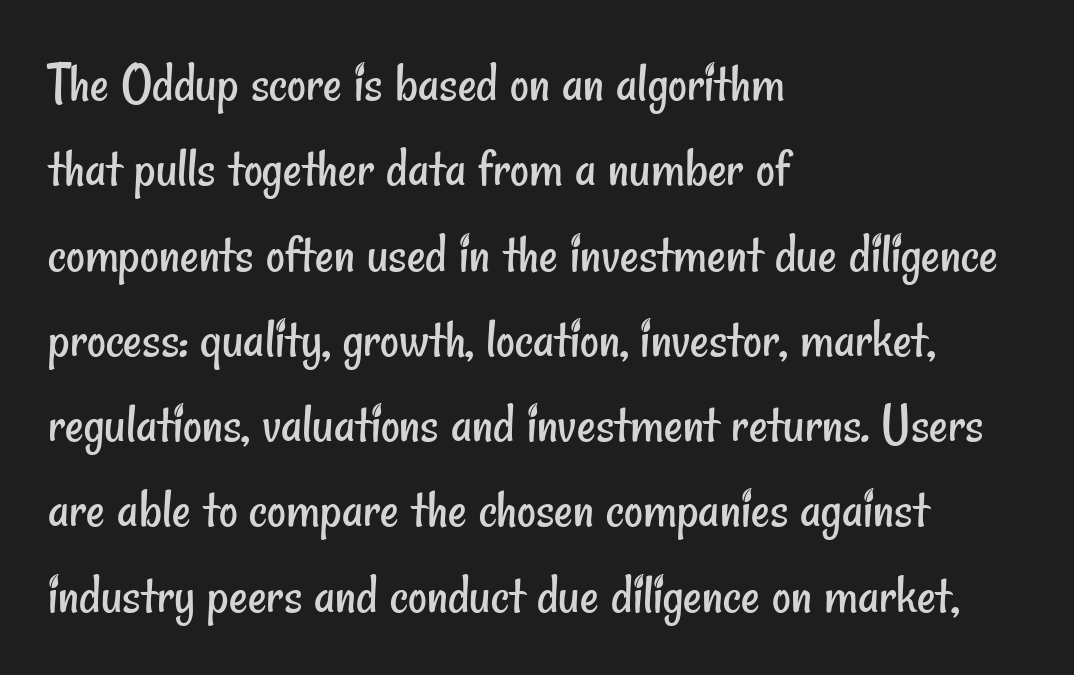
The image shows 58 px regular-weight, condensed sans-serif type; set left-aligned, normal line spacing (1.47x), normal letter spacing, not underlined; low stroke contrast and a small x-height.
